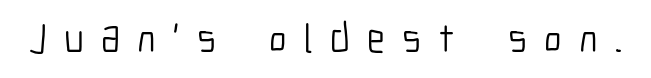
{"serif": "no", "italic": "no", "bold": "no", "weight": "light", "width": "condensed", "stroke_contrast": "low", "x_height": "medium", "monospaced": "no", "underline": "no", "letter_spacing": "wide", "letter_spacing_em": 0.42, "glyph_px": 41}
